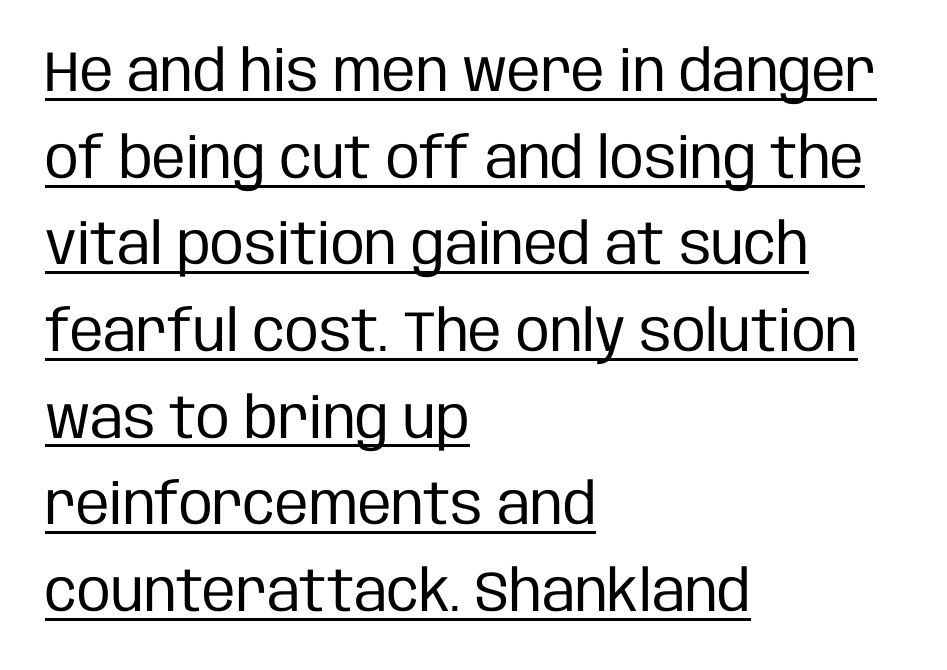
The line-height multiplier appears to be the usual default. Visually the block forms a straight wall on the left and a jagged coastline on the right. The lettering holds an erect, upright posture throughout. Caption: standard tracking, unaltered. Underline: present. Nothing sits at the stroke ends, so this counts as sans-serif.
